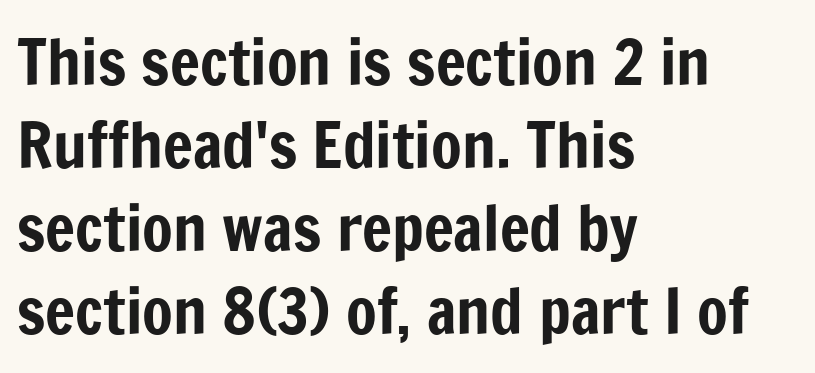
Here the glyphs are tracked normally, forming tight word shapes. Designer's note — italics off, roman on. Proportional: the letters do not fall into vertical columns. Line spacing here is normal.
